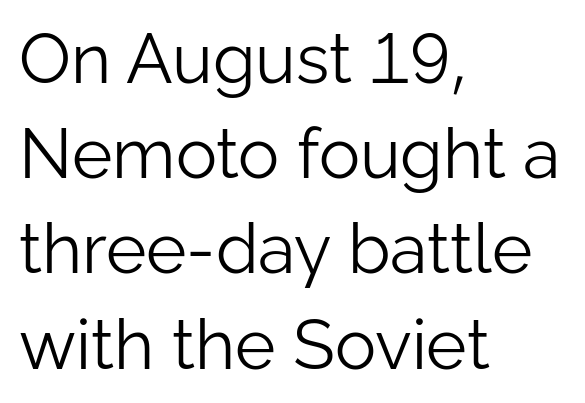
{"serif": "no", "italic": "no", "bold": "no", "weight": "light", "width": "normal", "stroke_contrast": "low", "x_height": "medium", "monospaced": "no", "underline": "no", "align": "left", "line_spacing": "normal", "line_spacing_ratio": 1.38, "letter_spacing": "normal", "letter_spacing_em": 0.0, "glyph_px": 69}
